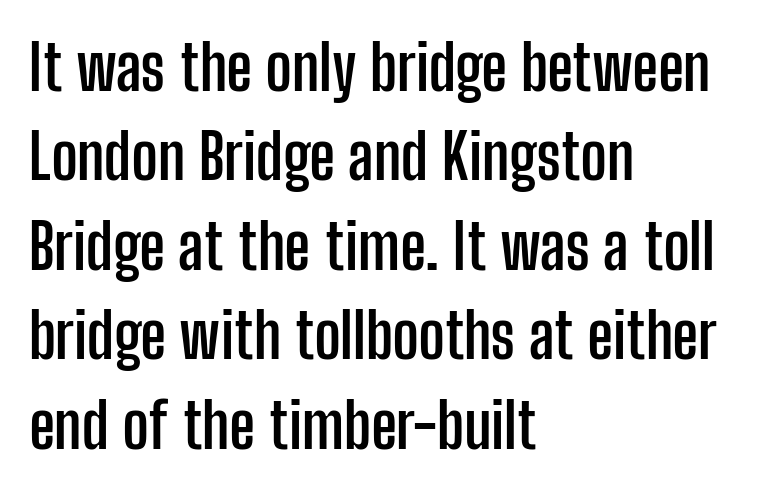
The leading is moderate, giving the passage an even texture. The characters display no serif detailing; their extremities are plain. Horizontal alignment here is leftward, the default for most running prose. The gap between lines stays unmarked.
